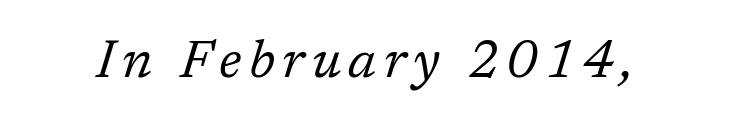
Does the lettering tilt? It does — this is italic. Each letter keeps its own natural width here, so spacing adapts to shape. Words float on clear page, feet unadorned. Unlike a clean sans, this face finishes its strokes with serifs. Bold? No — there's no thickening of the strokes.
